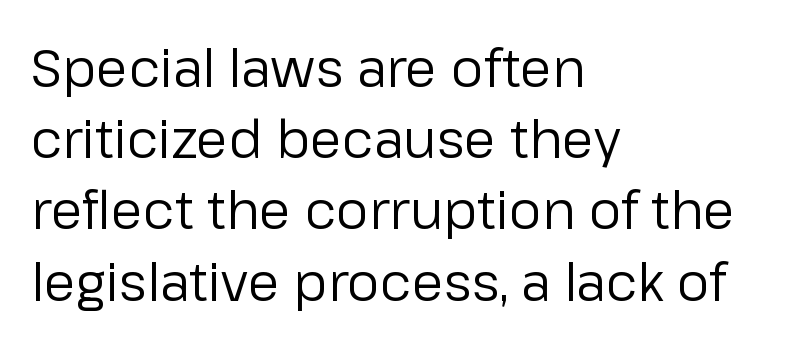
Q: Is the text bold? A: No.
Q: Is the text italic (slanted)? A: No, it is upright.
Q: Is the typeface a serif or a sans-serif typeface? A: Sans-serif.
Q: Is the text underlined? A: No.
Q: How is the paragraph aligned? A: Left-aligned.
Q: Is the spacing between letters normal or unusually wide? A: Normal.
Q: Is the spacing between lines tight, normal or loose? A: Normal.
Q: Width (condensed, normal, or wide)? A: Normal.
Q: Stroke contrast? A: Low.
Q: x-height? A: Medium.
Q: Monospaced? A: No.
